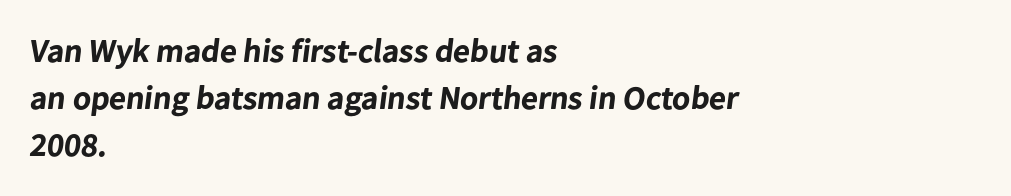
{"serif": "no", "bold": "yes", "weight": "bold", "width": "normal", "stroke_contrast": "low", "x_height": "medium", "monospaced": "no", "underline": "no", "align": "left", "line_spacing": "normal", "line_spacing_ratio": 1.43, "letter_spacing": "normal", "letter_spacing_em": 0.0, "glyph_px": 33}
